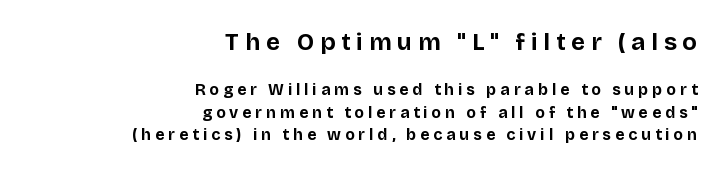
{"italic": "no", "bold": "yes", "underline": "no", "align": "right", "line_spacing": "normal", "line_spacing_ratio": 1.41, "letter_spacing": "wide", "letter_spacing_em": 0.24, "larger_block": "first", "size_ratio": 1.5, "glyph_px": 24}
